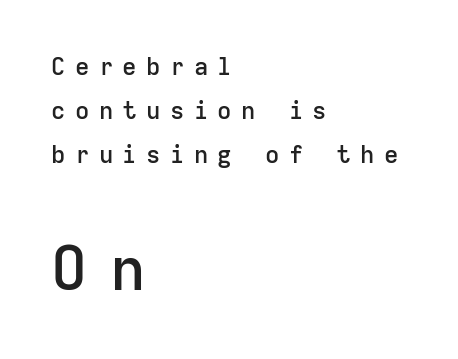
Q: Is the text bold? A: Semi-bold.
Q: Is the text italic (slanted)? A: No, it is upright.
Q: Is the typeface a serif or a sans-serif typeface? A: Sans-serif.
Q: Is the text underlined? A: No.
Q: How is the paragraph aligned? A: Left-aligned.
Q: Is the spacing between letters normal or unusually wide? A: Unusually wide.
Q: Which block of text is set in a larger size, the first (top) or the second (bottom)? A: The second (bottom) one.
Q: Width (condensed, normal, or wide)? A: Normal.
Q: Stroke contrast? A: Low.
Q: x-height? A: Medium.
Q: Monospaced? A: Yes.
